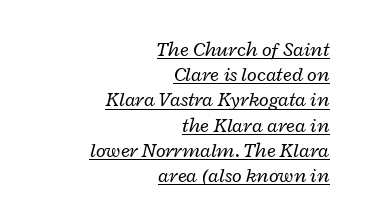
The image shows 20 px text type, italic (leaning right); set right-aligned, normal line spacing (1.26x), normal letter spacing, underlined.
